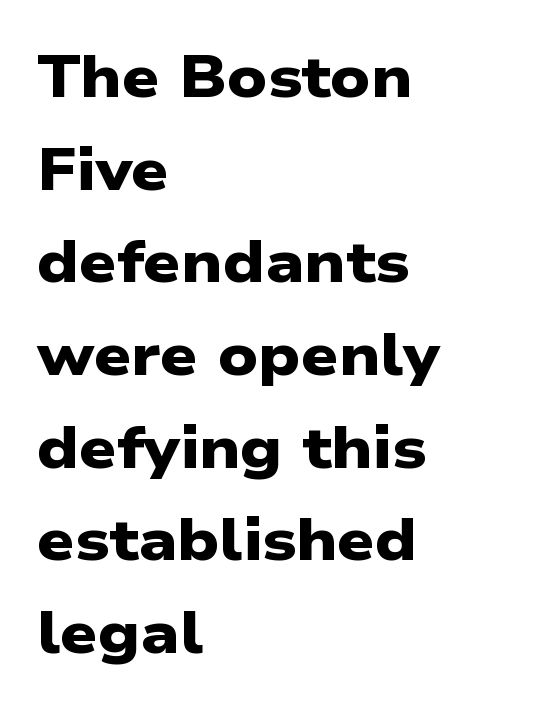
Q: Is the text bold? A: Yes.
Q: Is the typeface a serif or a sans-serif typeface? A: Sans-serif.
Q: Is the text underlined? A: No.
Q: How is the paragraph aligned? A: Left-aligned.
Q: Is the spacing between letters normal or unusually wide? A: Normal.
Q: Is the spacing between lines tight, normal or loose? A: Normal.
Q: Width (condensed, normal, or wide)? A: Wide.
Q: Stroke contrast? A: Low.
Q: x-height? A: Medium.
Q: Monospaced? A: No.
